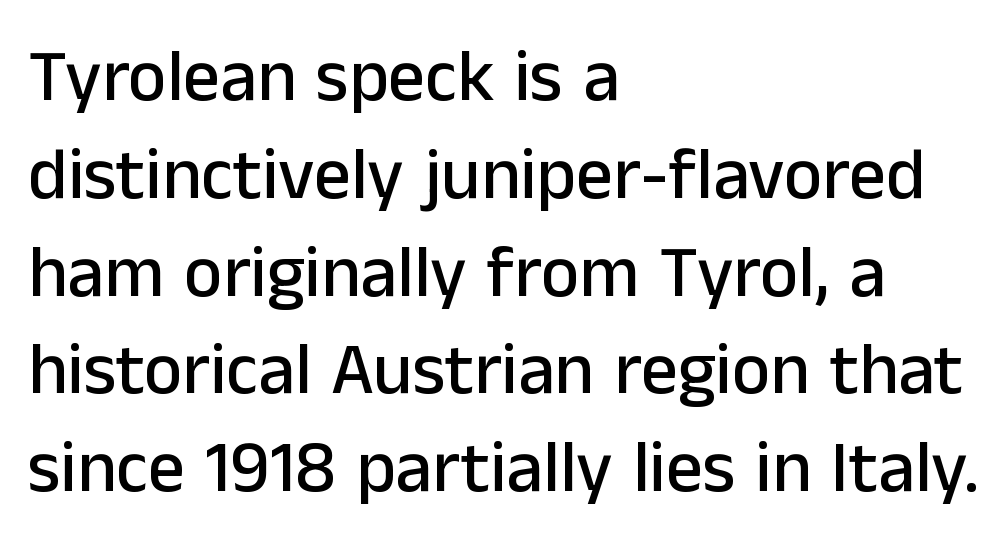
{"serif": "no", "italic": "no", "width": "normal", "stroke_contrast": "low", "x_height": "medium", "monospaced": "no", "underline": "no", "align": "left", "line_spacing": "normal", "line_spacing_ratio": 1.34, "letter_spacing": "normal", "letter_spacing_em": 0.0, "glyph_px": 73}
